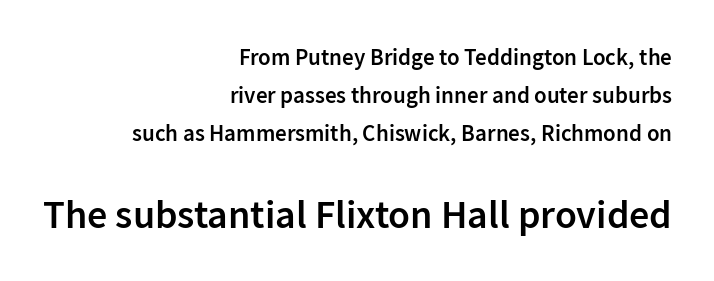
The designer gave the closing block more size than the opening block. Note the varied advance widths — an 'i' is clearly narrower than an 'm'. I'd call this a sans setting — the letters go barefoot. If you drew a line through each stem, it would be perfectly vertical. The passage shown stacks its lines at a standard gap. Its strokes are somewhat broadened, the hallmark of semibold type.
